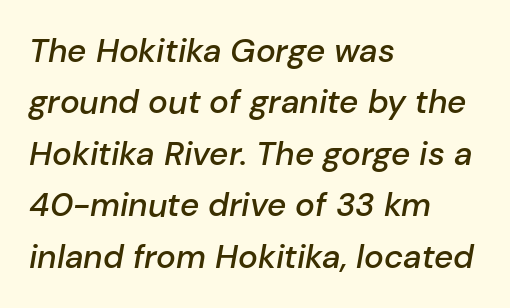
The image shows 33 px semibold type, italic (leaning right); set left-aligned, normal line spacing (1.56x), normal letter spacing, not underlined; low stroke contrast and a medium x-height.
